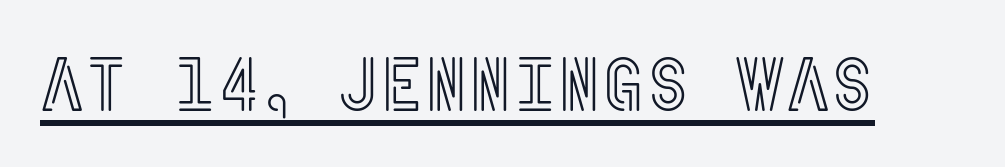
The image shows 76 px condensed type, upright; set normal letter spacing, underlined; a large x-height.
